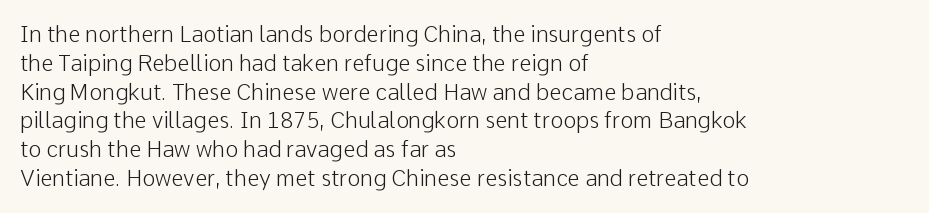
The image shows 22 px text type, upright; set left-aligned, normal line spacing (1.31x), normal letter spacing, not underlined.
